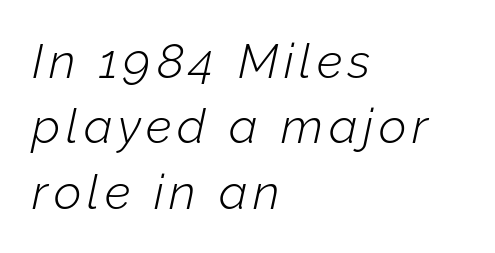
On a weight scale, this lands at 450 or below. The space directly below the letters is spotless. The rendering anchors every line to the left-hand side. Do the characters align in a grid? No, the font is proportional. If you drew a line through each stem, it would be angled. The rendering uses a moderate line-height, typical for paragraphs.
